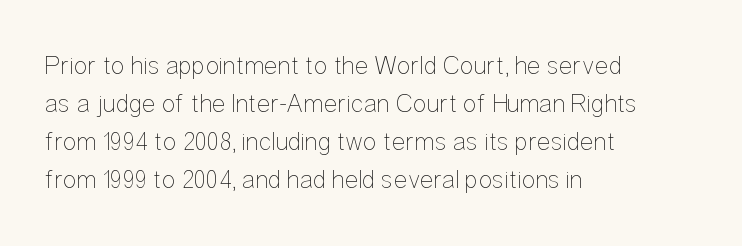
The image shows 26 px text type, upright; set left-aligned, normal line spacing (1.46x), normal letter spacing, not underlined.
